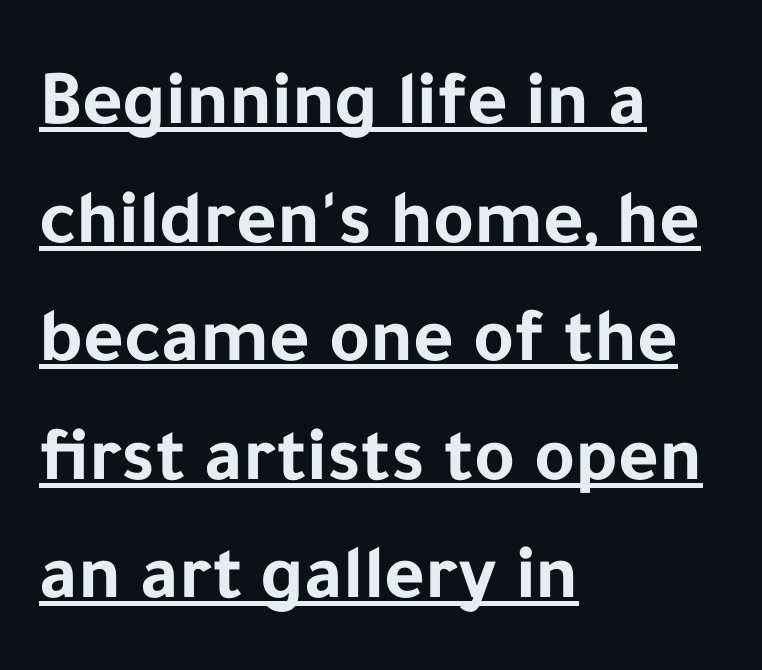
{"serif": "no", "italic": "no", "bold": "yes", "weight": "bold", "width": "normal", "stroke_contrast": "low", "x_height": "medium", "monospaced": "no", "underline": "yes", "align": "left", "line_spacing": "normal", "line_spacing_ratio": 1.52, "letter_spacing": "normal", "letter_spacing_em": 0.0, "glyph_px": 78}
